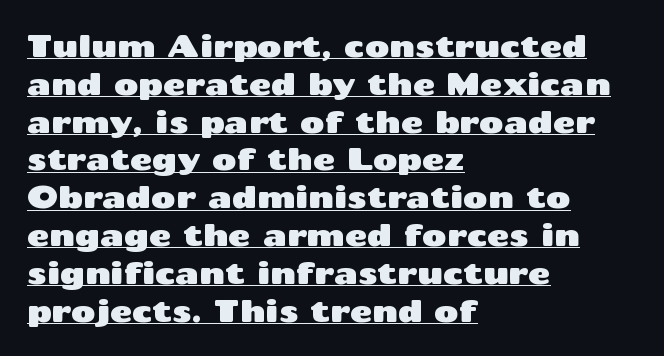
Q: Is the text italic (slanted)? A: No, it is upright.
Q: Is the typeface a serif or a sans-serif typeface? A: Sans-serif.
Q: Is the text underlined? A: Yes.
Q: How is the paragraph aligned? A: Left-aligned.
Q: Is the spacing between letters normal or unusually wide? A: Normal.
Q: Is the spacing between lines tight, normal or loose? A: Normal.
Q: Width (condensed, normal, or wide)? A: Wide.
Q: Stroke contrast? A: Medium.
Q: x-height? A: Medium.
Q: Monospaced? A: No.
